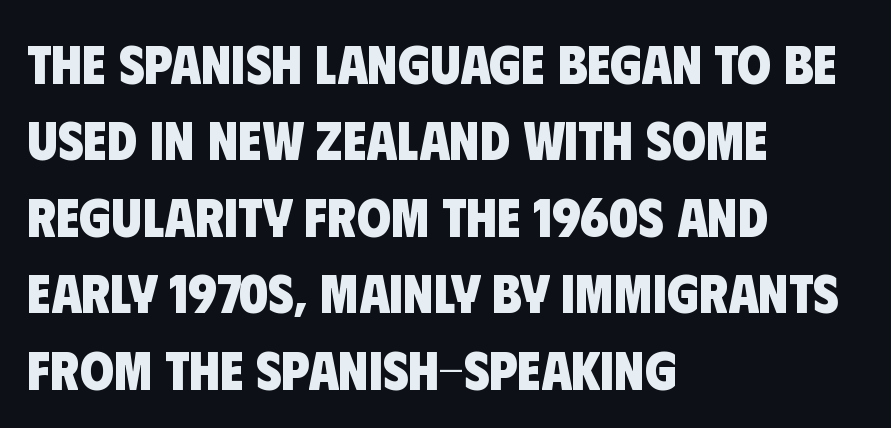
The strokes are fattened all the way to bold. The paragraph has a hard left edge and a soft right edge. A bare baseline throughout the passage. Regular leading. Tracking value appears to be zero — textbook default spacing. Each letter keeps its own natural width here, so spacing adapts to shape.
